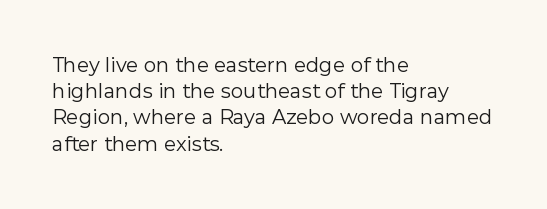
{"italic": "no", "bold": "no", "underline": "no", "align": "left", "line_spacing": "normal", "line_spacing_ratio": 1.31, "letter_spacing": "normal", "letter_spacing_em": 0.0, "glyph_px": 20}
